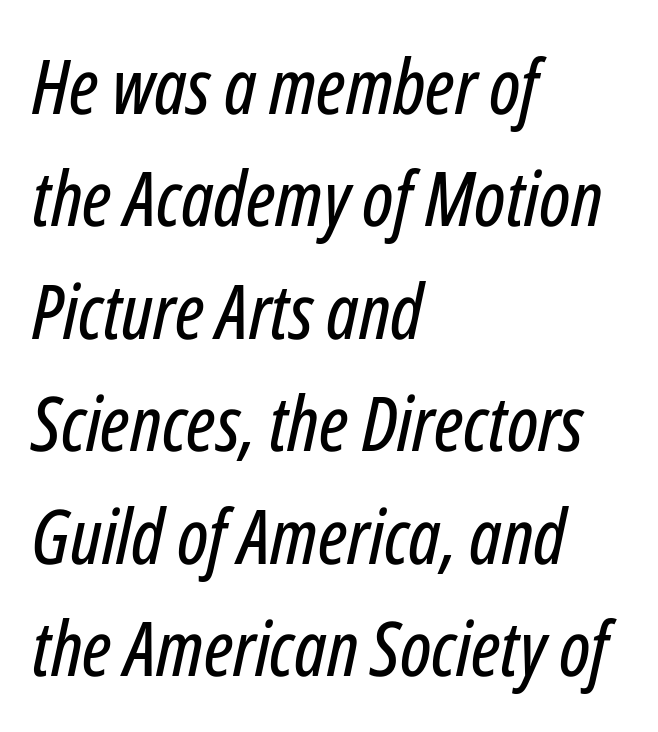
The image shows 76 px condensed type, italic (leaning right); set left-aligned, normal line spacing (1.48x), normal letter spacing, not underlined; low stroke contrast and a medium x-height.
